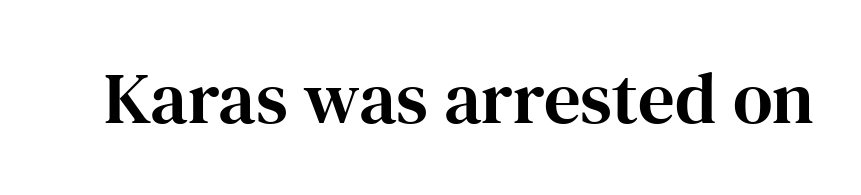
Q: Is the text italic (slanted)? A: No, it is upright.
Q: Is the typeface a serif or a sans-serif typeface? A: Serif.
Q: Is the text underlined? A: No.
Q: Is the spacing between letters normal or unusually wide? A: Normal.
Q: Width (condensed, normal, or wide)? A: Normal.
Q: Stroke contrast? A: High.
Q: x-height? A: Medium.
Q: Monospaced? A: No.
